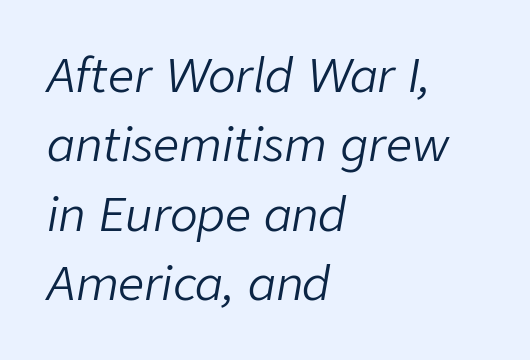
The image shows 46 px light type, italic (leaning right); set left-aligned, normal line spacing (1.51x), normal letter spacing, not underlined; low stroke contrast and a medium x-height.
